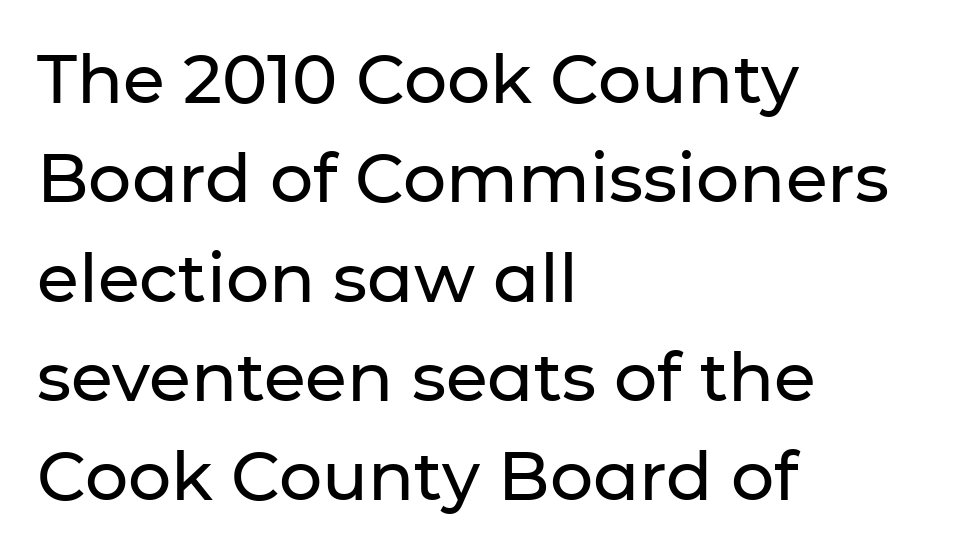
A normal amount of white space separates one row of letters from the next. Compared with typical body copy, the letter spacing here is the same. Teacher's note: observe the even left margin — that is flush-left alignment. Note the varied advance widths — an 'i' is clearly narrower than an 'm'. What kind of face is this? One without serifs — a sans. A bare baseline throughout the passage.
